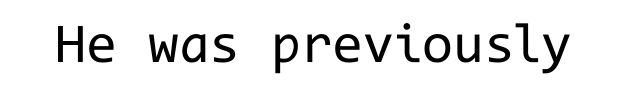
The image shows 56 px regular-weight sans-serif type, upright, monospaced; set normal letter spacing, not underlined; low stroke contrast and a medium x-height.
